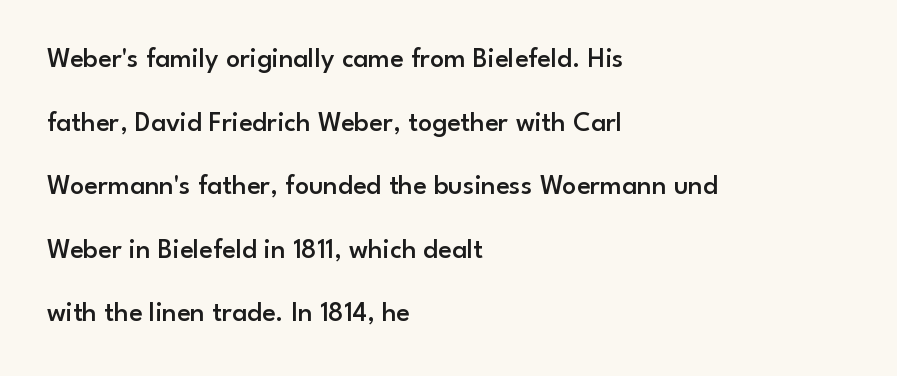
{"serif": "no", "italic": "no", "bold": "semi", "weight": "semibold", "width": "normal", "stroke_contrast": "low", "x_height": "small", "monospaced": "no", "underline": "no", "align": "left", "line_spacing": "loose", "line_spacing_ratio": 2.27, "letter_spacing": "normal", "letter_spacing_em": 0.0, "glyph_px": 28}
